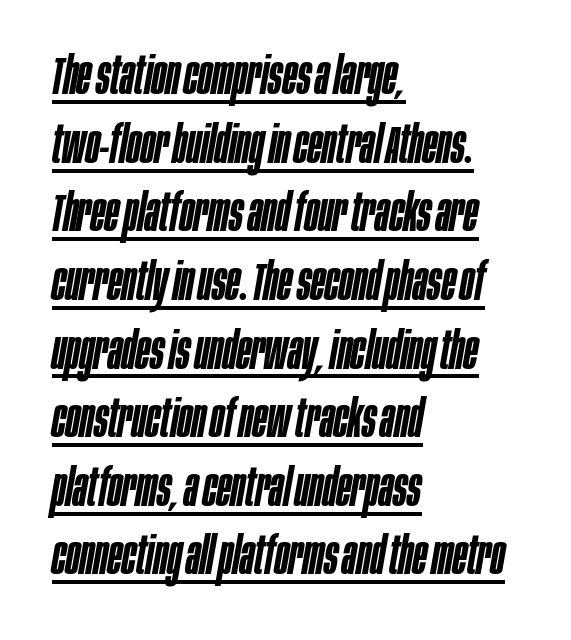
The image shows 52 px semibold, condensed type, italic (leaning right); set left-aligned, normal line spacing (1.32x), normal letter spacing, underlined; low stroke contrast and a large x-height.
